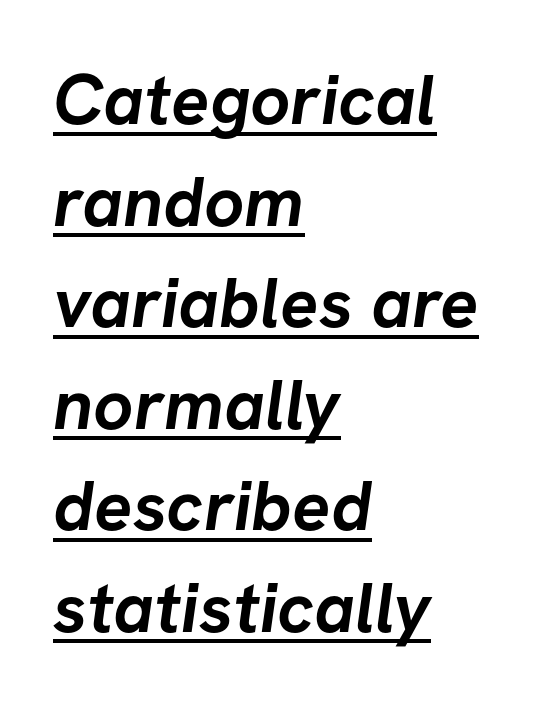
The image shows 71 px semibold sans-serif type; set left-aligned, normal line spacing (1.43x), normal letter spacing, underlined; low stroke contrast and a medium x-height.
